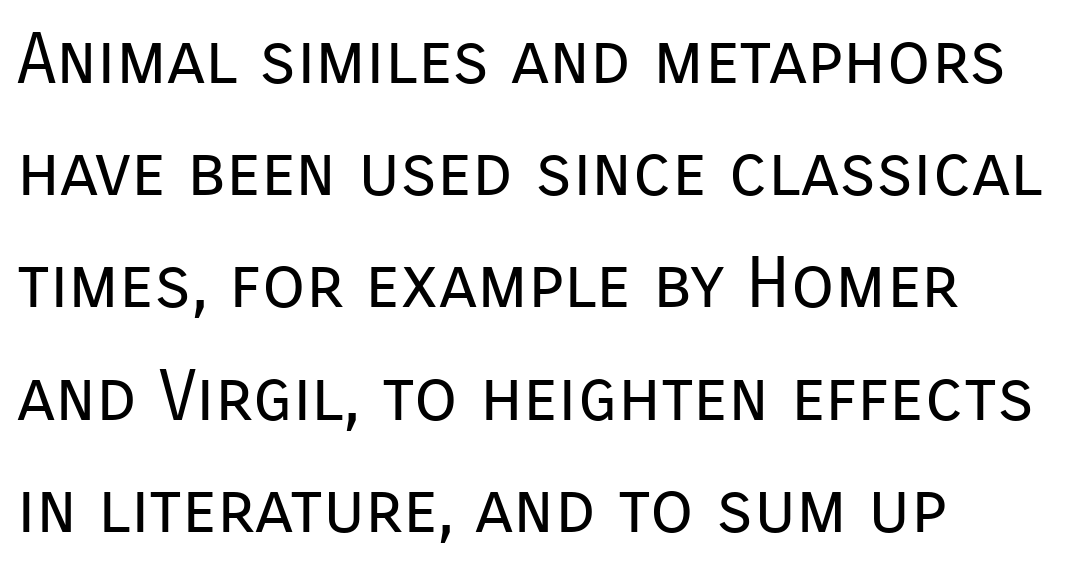
Q: Is the text bold? A: No.
Q: Is the text italic (slanted)? A: No, it is upright.
Q: Is the typeface a serif or a sans-serif typeface? A: Sans-serif.
Q: Is the text underlined? A: No.
Q: How is the paragraph aligned? A: Left-aligned.
Q: Is the spacing between letters normal or unusually wide? A: Normal.
Q: Is the spacing between lines tight, normal or loose? A: Normal.
Q: Width (condensed, normal, or wide)? A: Normal.
Q: Stroke contrast? A: Low.
Q: x-height? A: Medium.
Q: Monospaced? A: No.
